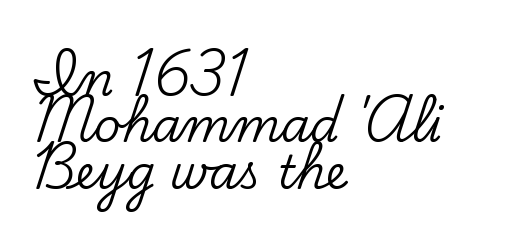
The rendering shows small feet on the letterforms — a serif design. Default kerning and tracking; the words read as compact shapes. Proportional: the letters do not fall into vertical columns. The glyphs are unaccompanied by any horizontal stroke below them.
